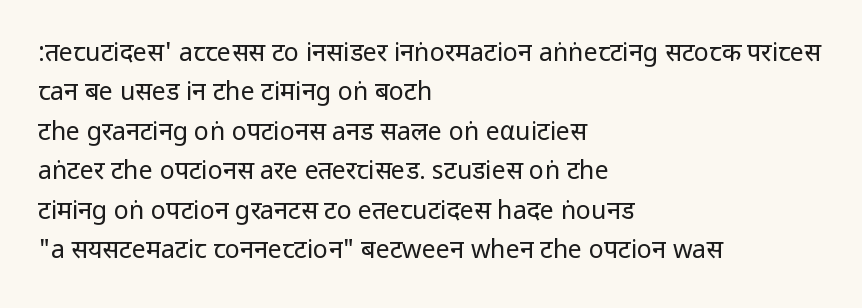
Q: Is the text bold? A: No.
Q: Is the text italic (slanted)? A: No, it is upright.
Q: Is the text underlined? A: No.
Q: How is the paragraph aligned? A: Left-aligned.
Q: Is the spacing between letters normal or unusually wide? A: Normal.
Q: Is the spacing between lines tight, normal or loose? A: Normal.
